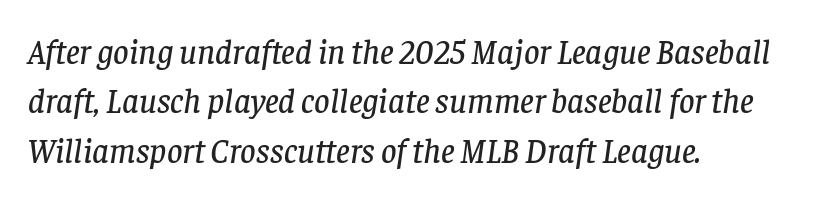
The image shows 34 px serif type, italic (leaning right); set left-aligned, normal line spacing (1.45x), normal letter spacing, not underlined; low stroke contrast and a large x-height.
